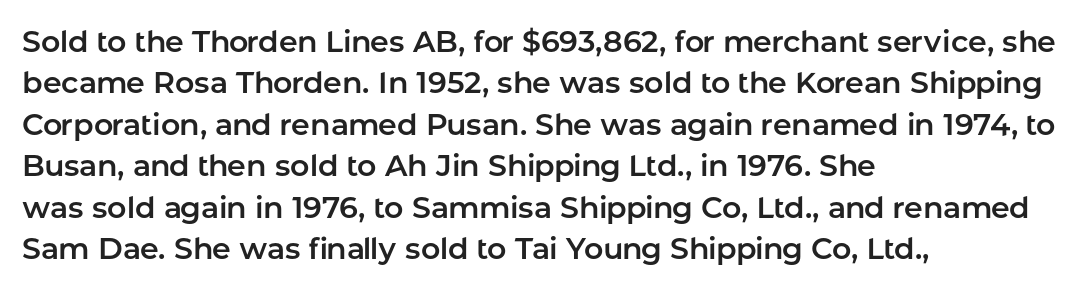
Posture: upright roman. The passage shown is typed in a proportional face where columns would drift. Standard letterfit; no display-style spreading of the glyphs. Glance below the letters and you will spot only blank space.
